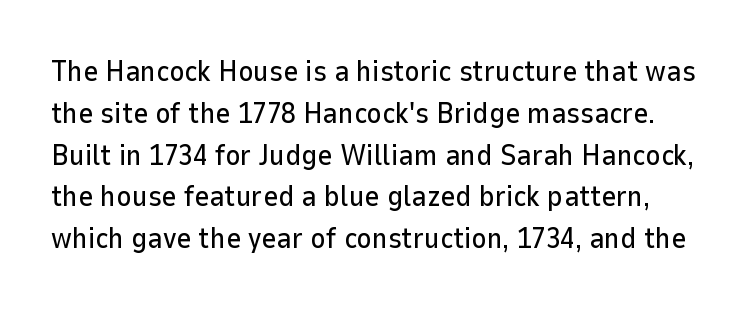
Each letter keeps its own natural width here, so spacing adapts to shape. Students, observe: this is what conventionally led text looks like. Observe the ordinary spacing: letters are neighbours, not strangers. This sample uses an upright cut, with every glyph sitting square on the baseline.
